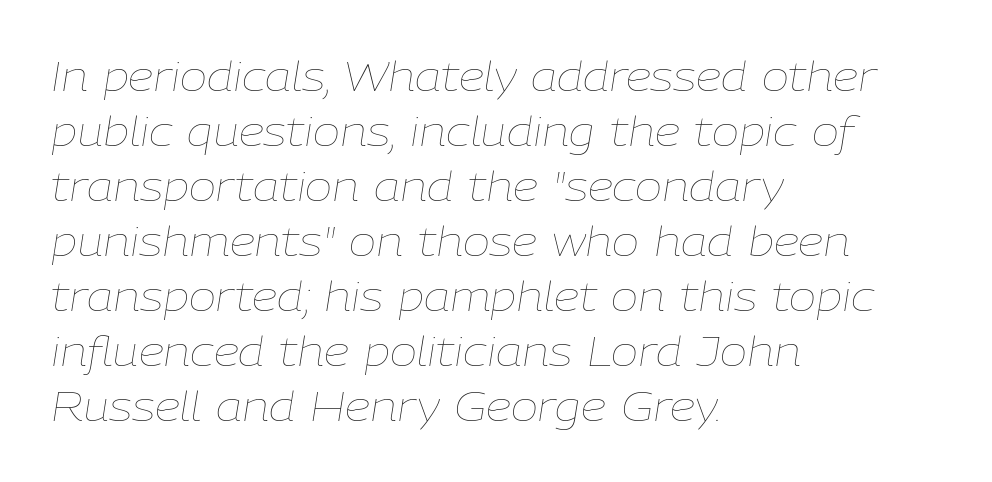
{"italic": "yes", "lean": "right", "slant_degrees": 9, "bold": "no", "weight": "thin", "width": "normal", "stroke_contrast": "low", "x_height": "medium", "monospaced": "no", "underline": "no", "align": "left", "line_spacing": "normal", "line_spacing_ratio": 1.34, "letter_spacing": "normal", "letter_spacing_em": 0.0, "glyph_px": 41}
